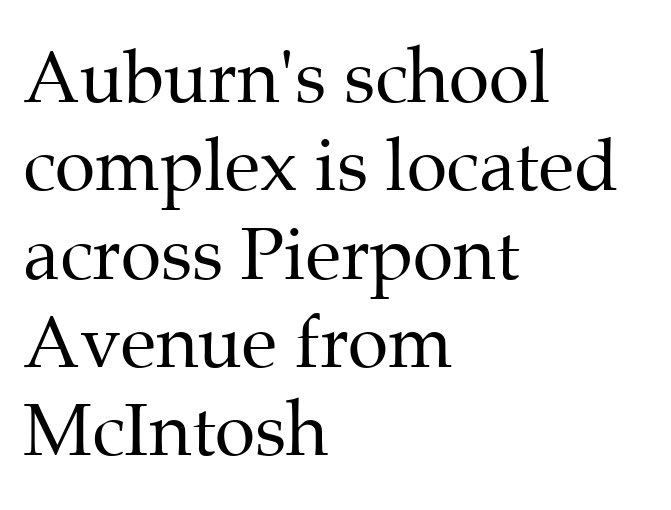
The type family on display is of the serif kind. The weight tops out at a normal text grade. The typesetter chose a ragged-right arrangement here. Spacing verdict: proportional, widths tailored to each character. It's the straight-up-and-down kind of type.
